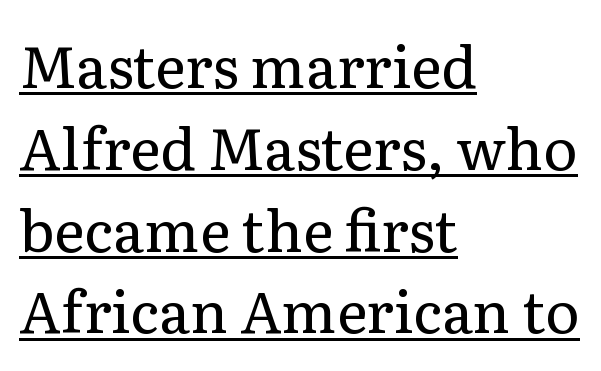
{"serif": "yes", "italic": "no", "bold": "no", "weight": "regular", "width": "normal", "stroke_contrast": "low", "x_height": "medium", "monospaced": "no", "underline": "yes", "align": "left", "line_spacing": "normal", "line_spacing_ratio": 1.41, "letter_spacing": "normal", "letter_spacing_em": 0.0, "glyph_px": 58}
